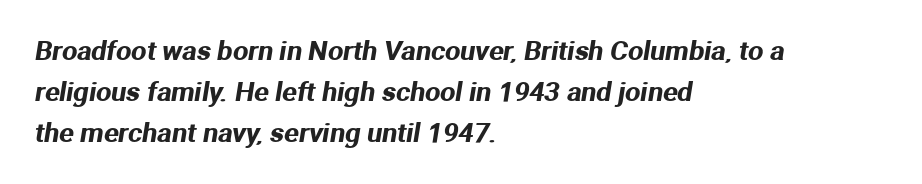
The paragraph has a hard left edge and a soft right edge. The leading is moderate, giving the passage an even texture. Has an underline been added? It has not. The line texture is even and compact thanks to regular tracking.
